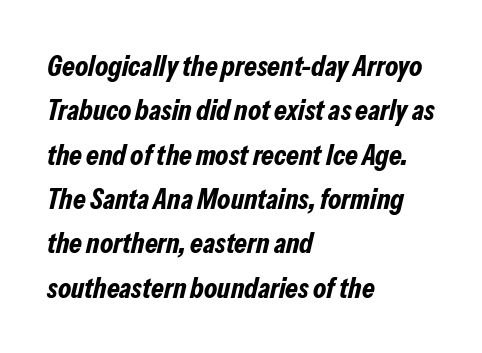
The image shows 29 px bold, condensed type, italic (leaning right); set left-aligned, normal line spacing (1.53x), normal letter spacing, not underlined; low stroke contrast and a medium x-height.
